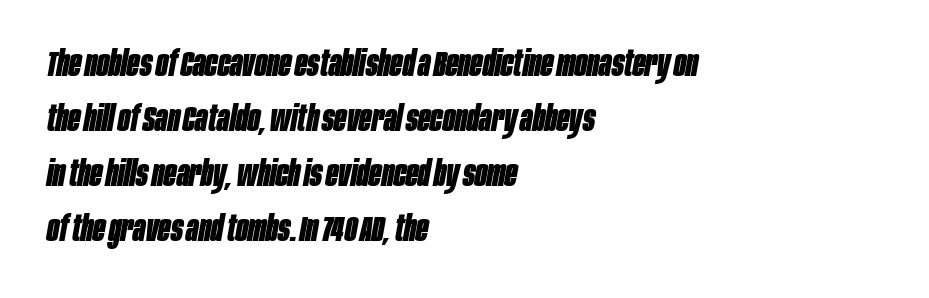
The image shows 36 px bold, condensed type, italic (leaning right); set left-aligned, normal line spacing (1.53x), normal letter spacing, not underlined; low stroke contrast and a large x-height.
